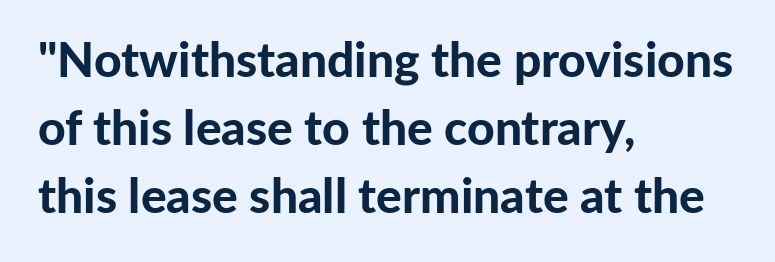
{"serif": "no", "italic": "no", "bold": "yes", "weight": "bold", "width": "normal", "stroke_contrast": "low", "x_height": "medium", "monospaced": "no", "underline": "no", "align": "left", "line_spacing": "normal", "line_spacing_ratio": 1.42, "letter_spacing": "normal", "letter_spacing_em": 0.0, "glyph_px": 48}
